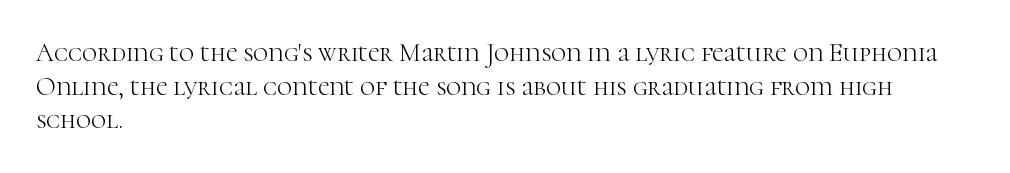
The image shows 26 px text type, upright; set left-aligned, normal line spacing (1.29x), normal letter spacing, not underlined.
